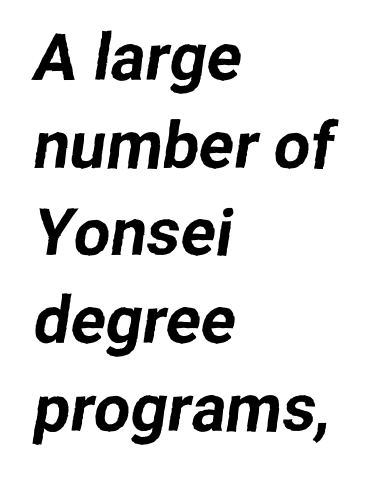
The image shows 65 px sans-serif type; set left-aligned, normal line spacing (1.35x), normal letter spacing, not underlined; low stroke contrast and a medium x-height.
